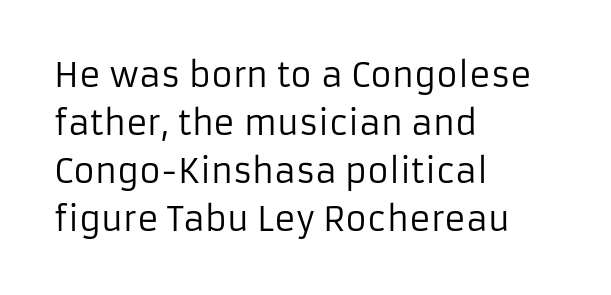
The image shows 33 px regular-weight sans-serif type, upright; set left-aligned, normal line spacing (1.45x), normal letter spacing, not underlined; low stroke contrast and a medium x-height.
